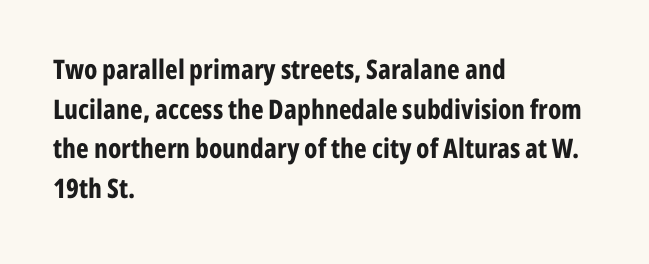
The image shows 27 px bold type, upright; set left-aligned, normal line spacing (1.47x), normal letter spacing, not underlined.
